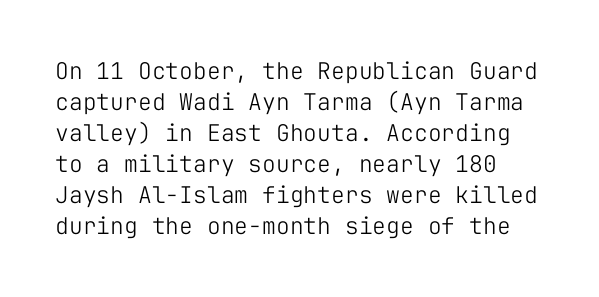
The image shows 23 px text type, upright; set normal line spacing (1.35x), normal letter spacing, not underlined.
